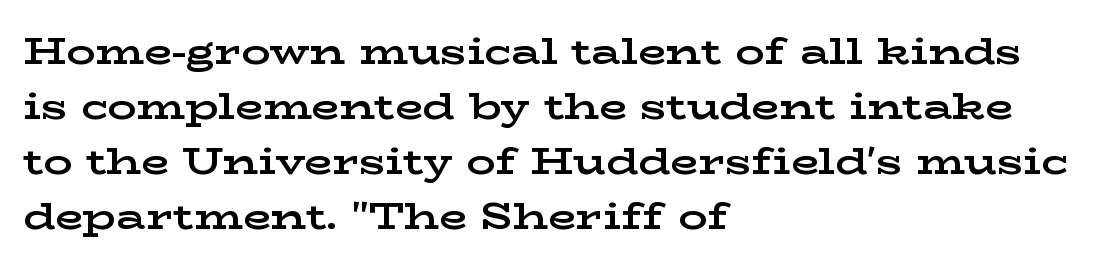
The image shows 36 px bold, wide serif type, upright; set left-aligned, normal line spacing (1.53x), normal letter spacing, not underlined; low stroke contrast and a medium x-height.
